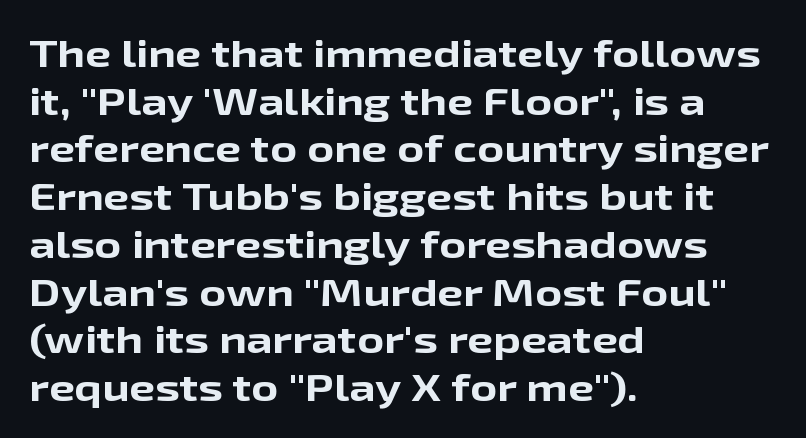
The image shows 37 px bold, wide sans-serif type, upright; set left-aligned, normal line spacing (1.29x), normal letter spacing, not underlined; low stroke contrast and a medium x-height.
